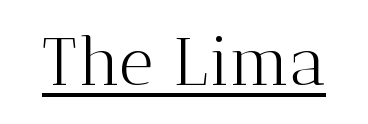
Each line of the rendering has a horizontal stroke beneath the glyphs. Characters follow at the spacing the type designer built in. Is this a sans? No — the strokes have serifs. Each letter keeps its own natural width here, so spacing adapts to shape.
